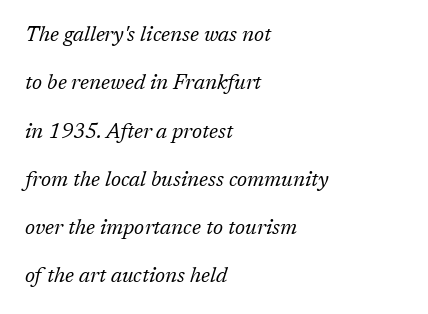
Q: Is the text bold? A: No.
Q: Is the text italic (slanted)? A: Yes, it leans right by about 17 degrees.
Q: Is the text underlined? A: No.
Q: How is the paragraph aligned? A: Left-aligned.
Q: Is the spacing between letters normal or unusually wide? A: Normal.
Q: Is the spacing between lines tight, normal or loose? A: Loose.
